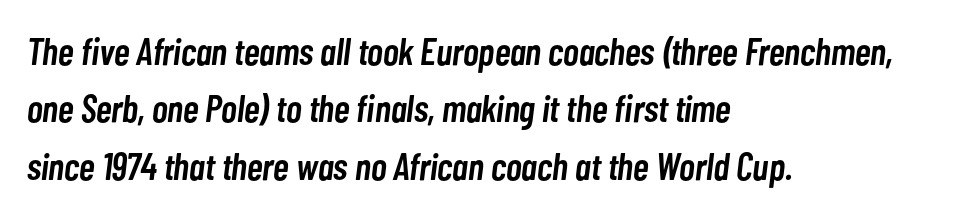
The image shows 38 px semibold, condensed type, italic (leaning right); set left-aligned, normal line spacing (1.51x), normal letter spacing, not underlined; low stroke contrast and a medium x-height.
